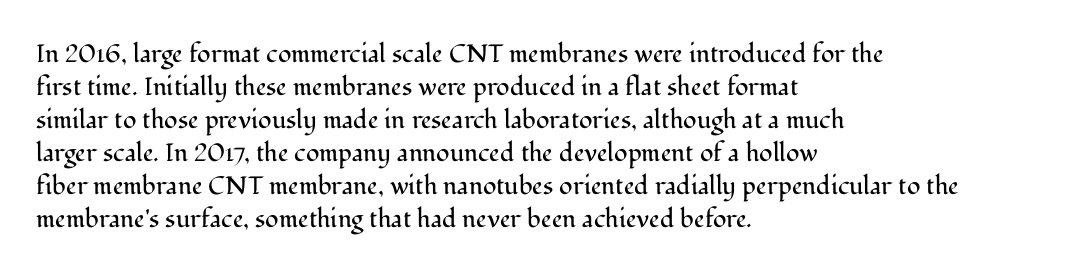
{"italic": "no", "bold": "no", "underline": "no", "align": "left", "line_spacing": "normal", "line_spacing_ratio": 1.32, "letter_spacing": "normal", "letter_spacing_em": 0.0, "glyph_px": 25}
